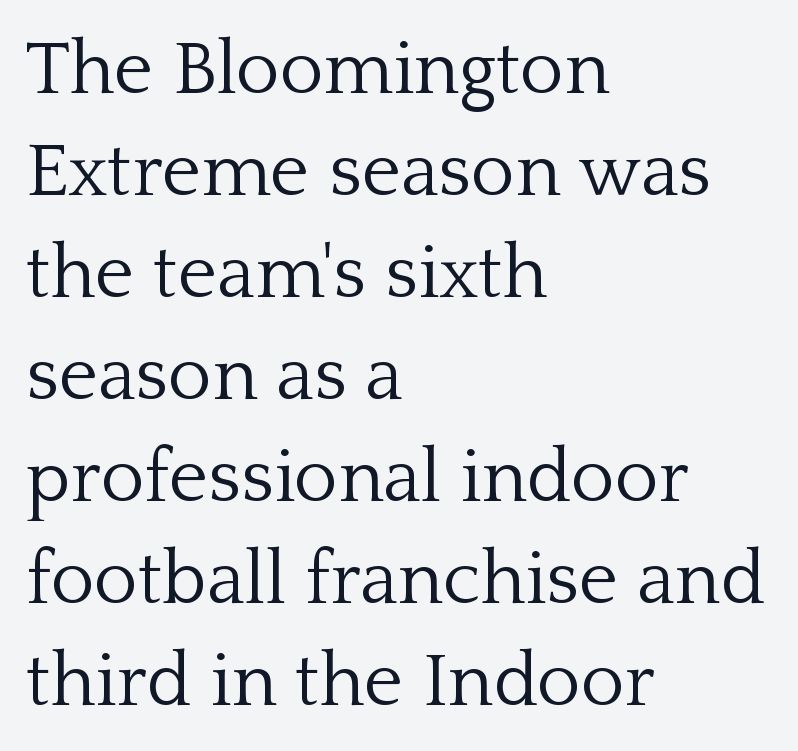
Q: Is the text bold? A: No.
Q: Is the text italic (slanted)? A: No, it is upright.
Q: Is the typeface a serif or a sans-serif typeface? A: Serif.
Q: Is the text underlined? A: No.
Q: How is the paragraph aligned? A: Left-aligned.
Q: Is the spacing between letters normal or unusually wide? A: Normal.
Q: Is the spacing between lines tight, normal or loose? A: Normal.
Q: Width (condensed, normal, or wide)? A: Normal.
Q: Stroke contrast? A: Low.
Q: x-height? A: Medium.
Q: Monospaced? A: No.
